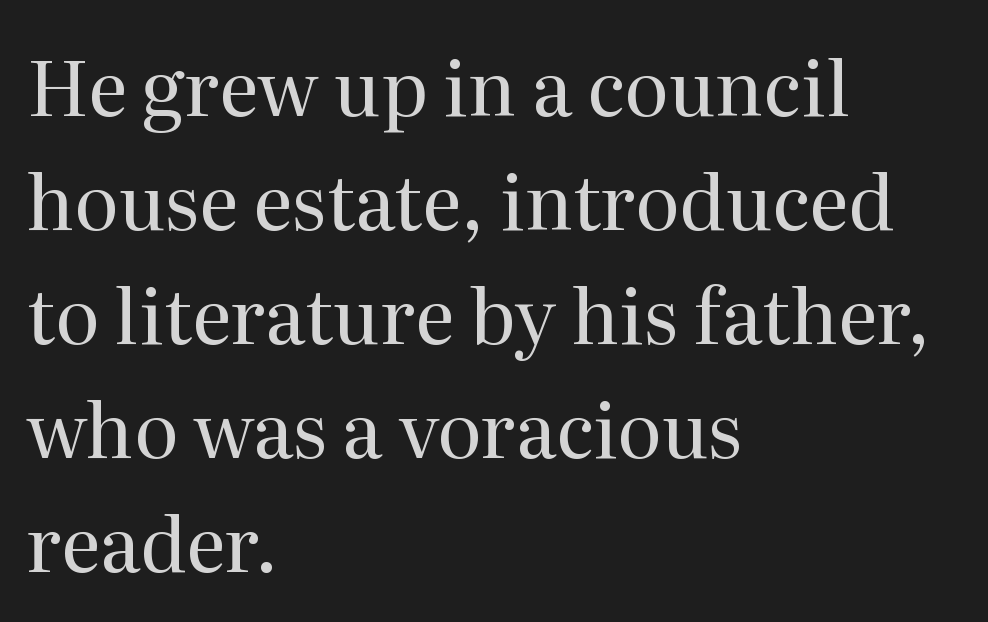
Q: Is the text bold? A: No.
Q: Is the text italic (slanted)? A: No, it is upright.
Q: Is the typeface a serif or a sans-serif typeface? A: Serif.
Q: Is the text underlined? A: No.
Q: How is the paragraph aligned? A: Left-aligned.
Q: Is the spacing between letters normal or unusually wide? A: Normal.
Q: Is the spacing between lines tight, normal or loose? A: Normal.
Q: Width (condensed, normal, or wide)? A: Normal.
Q: Stroke contrast? A: Medium.
Q: x-height? A: Medium.
Q: Monospaced? A: No.
